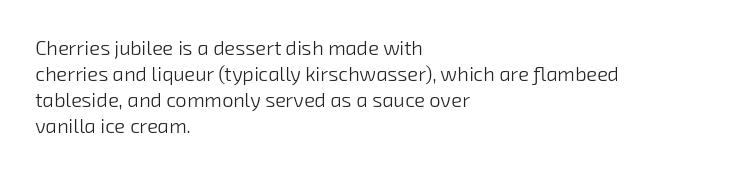
Q: Is the text bold? A: No.
Q: Is the text underlined? A: No.
Q: How is the paragraph aligned? A: Left-aligned.
Q: Is the spacing between letters normal or unusually wide? A: Normal.
Q: Is the spacing between lines tight, normal or loose? A: Normal.
